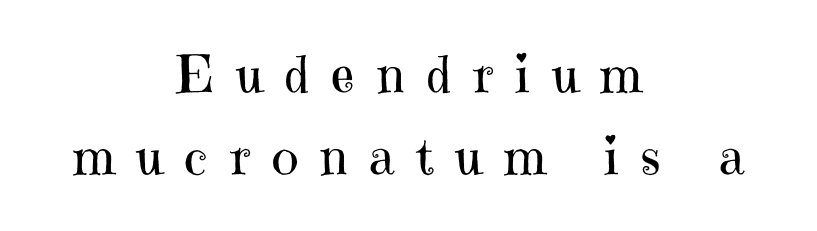
Q: Is the text bold? A: No.
Q: Is the text italic (slanted)? A: No, it is upright.
Q: Is the typeface a serif or a sans-serif typeface? A: Serif.
Q: Is the text underlined? A: No.
Q: How is the paragraph aligned? A: Centered.
Q: Is the spacing between letters normal or unusually wide? A: Unusually wide.
Q: Is the spacing between lines tight, normal or loose? A: Normal.
Q: Width (condensed, normal, or wide)? A: Normal.
Q: Stroke contrast? A: High.
Q: x-height? A: Medium.
Q: Monospaced? A: No.
